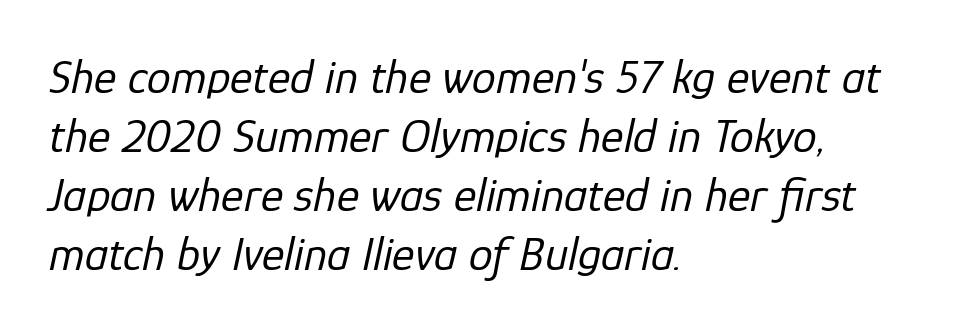
The image shows 48 px regular-weight type, italic (leaning right); set left-aligned, line spacing 1.23x, normal letter spacing, not underlined; low stroke contrast and a medium x-height.
